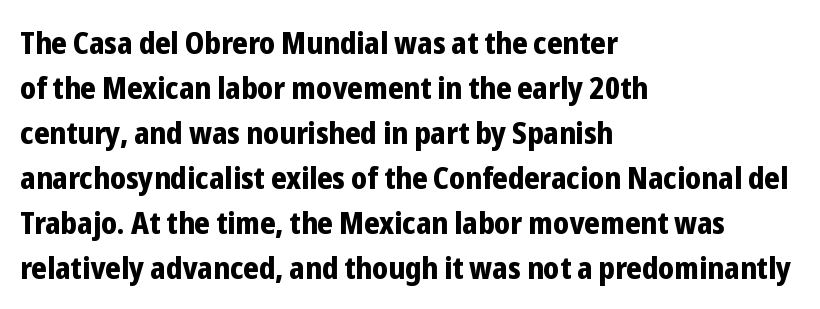
Q: Is the text bold? A: Yes.
Q: Is the text italic (slanted)? A: No, it is upright.
Q: Is the typeface a serif or a sans-serif typeface? A: Sans-serif.
Q: Is the text underlined? A: No.
Q: How is the paragraph aligned? A: Left-aligned.
Q: Is the spacing between letters normal or unusually wide? A: Normal.
Q: Is the spacing between lines tight, normal or loose? A: Normal.
Q: Width (condensed, normal, or wide)? A: Condensed.
Q: Stroke contrast? A: Low.
Q: x-height? A: Medium.
Q: Monospaced? A: No.
